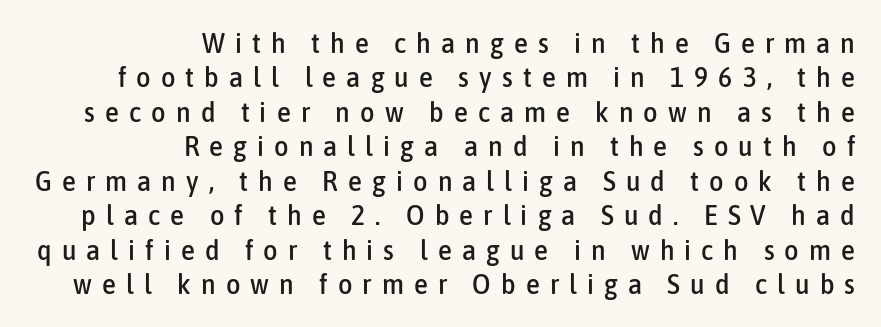
{"serif": "no", "italic": "no", "width": "condensed", "stroke_contrast": "low", "x_height": "medium", "monospaced": "no", "underline": "no", "align": "right", "line_spacing_ratio": 1.23, "letter_spacing": "wide", "letter_spacing_em": 0.36, "glyph_px": 28}
